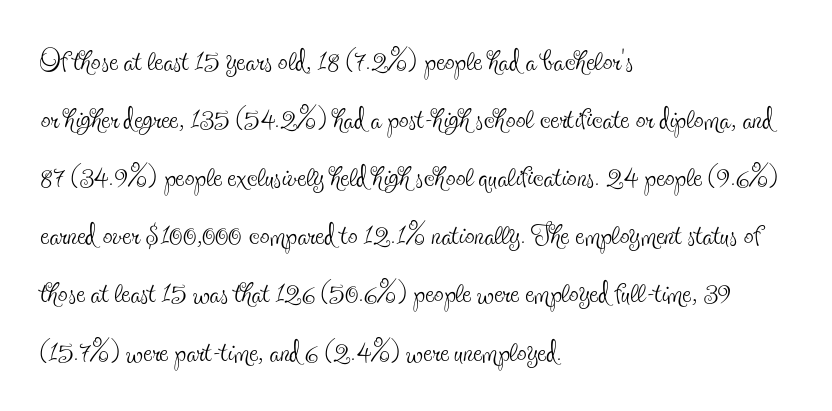
The space between consecutive lines is moderate. Unbolded letterforms with no extra heft. The rendering uses natural spacing where letterforms have individual widths. The glyphs are unaccompanied by any horizontal stroke below them. Horizontal alignment here is leftward, the default for most running prose.
